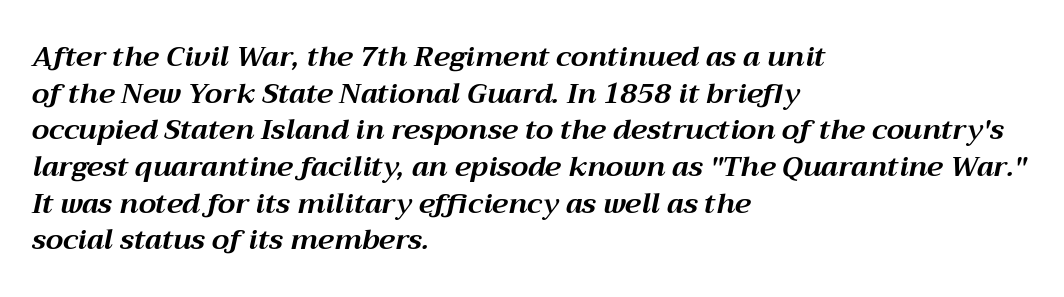
Q: Is the text bold? A: Yes.
Q: Is the text italic (slanted)? A: Yes, it leans right by about 12 degrees.
Q: Is the text underlined? A: No.
Q: How is the paragraph aligned? A: Left-aligned.
Q: Is the spacing between letters normal or unusually wide? A: Normal.
Q: Is the spacing between lines tight, normal or loose? A: Normal.
Q: Width (condensed, normal, or wide)? A: Normal.
Q: Stroke contrast? A: Medium.
Q: x-height? A: Medium.
Q: Monospaced? A: No.
